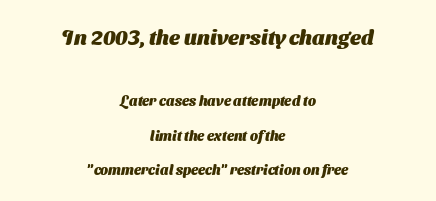
{"bold": "yes", "underline": "no", "align": "center", "line_spacing": "loose", "line_spacing_ratio": 2.45, "letter_spacing": "normal", "letter_spacing_em": 0.0, "larger_block": "first", "size_ratio": 1.5, "glyph_px": 21}
